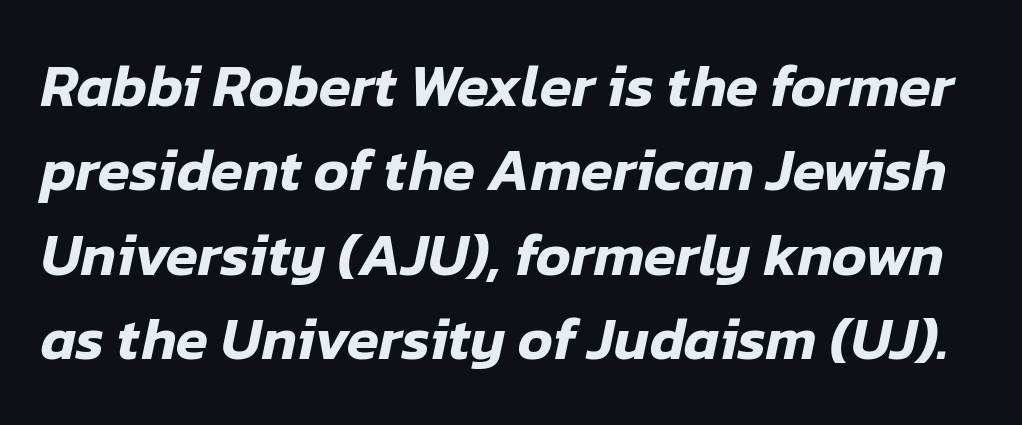
Q: Is the text italic (slanted)? A: Yes, it leans right by about 12 degrees.
Q: Is the text underlined? A: No.
Q: Is the spacing between letters normal or unusually wide? A: Normal.
Q: Is the spacing between lines tight, normal or loose? A: Normal.
Q: Width (condensed, normal, or wide)? A: Normal.
Q: Stroke contrast? A: Low.
Q: x-height? A: Medium.
Q: Monospaced? A: No.
